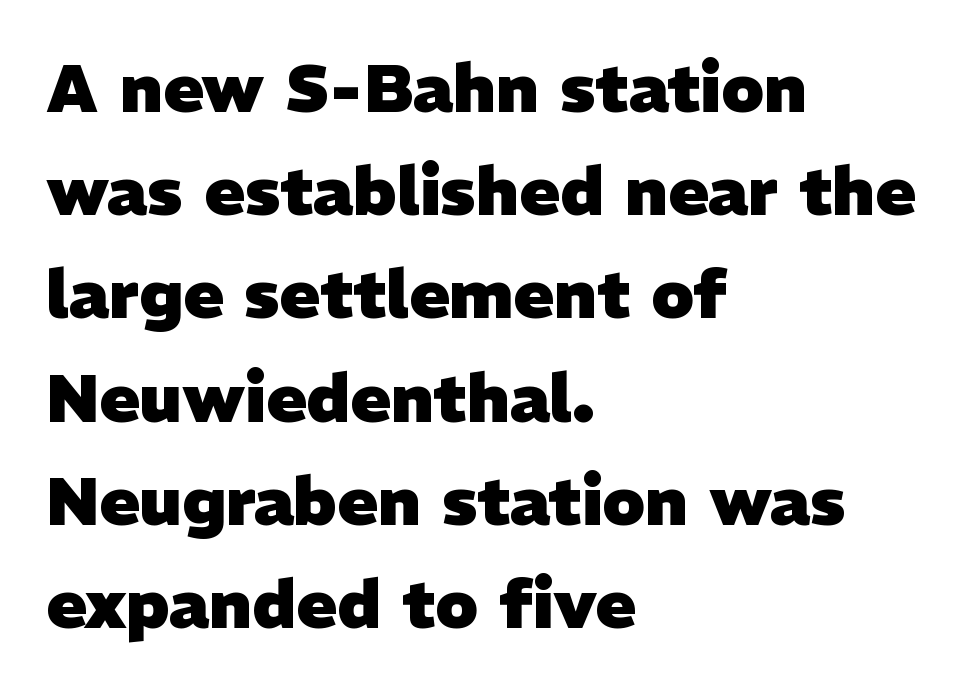
{"serif": "no", "bold": "yes", "weight": "heavy", "width": "normal", "stroke_contrast": "low", "x_height": "medium", "monospaced": "no", "underline": "no", "align": "left", "line_spacing": "normal", "line_spacing_ratio": 1.54, "letter_spacing": "normal", "letter_spacing_em": 0.0, "glyph_px": 67}
